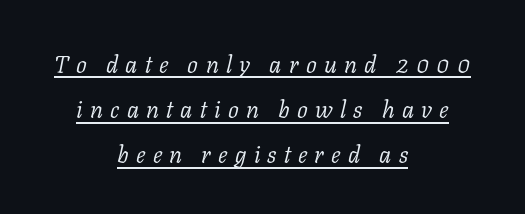
The image shows 24 px text type, italic (leaning right); set centered, line spacing 1.88x, unusually wide letter spacing (+0.3 em), underlined.
